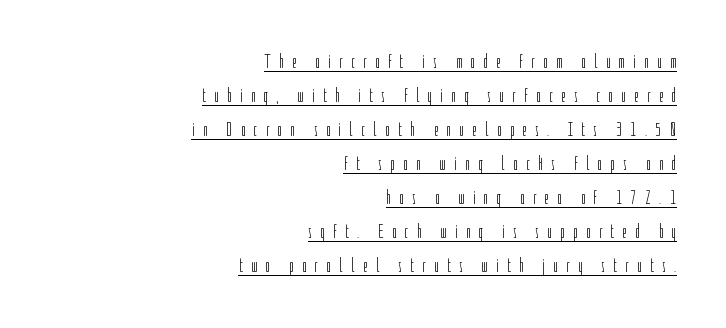
{"italic": "no", "bold": "no", "underline": "yes", "align": "right", "line_spacing": "normal", "line_spacing_ratio": 1.7, "letter_spacing": "wide", "letter_spacing_em": 0.41, "glyph_px": 20}
